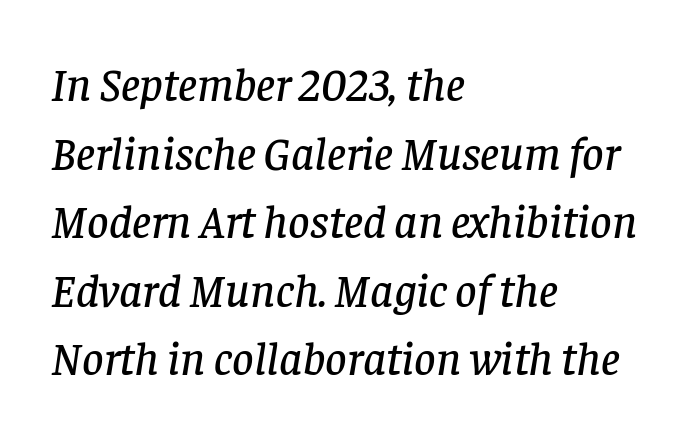
Q: Is the text italic (slanted)? A: Yes, it leans right by about 8 degrees.
Q: Is the typeface a serif or a sans-serif typeface? A: Serif.
Q: Is the text underlined? A: No.
Q: How is the paragraph aligned? A: Left-aligned.
Q: Is the spacing between letters normal or unusually wide? A: Normal.
Q: Is the spacing between lines tight, normal or loose? A: Normal.
Q: Width (condensed, normal, or wide)? A: Normal.
Q: Stroke contrast? A: Low.
Q: x-height? A: Large.
Q: Monospaced? A: No.
